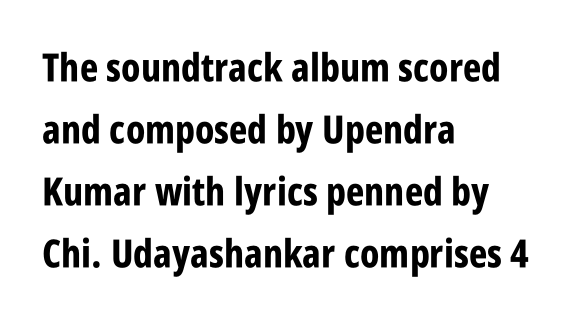
The letters stand upright; this is a roman face. A typesetter would call this proportional, since set widths differ per character. Each line starts at the same left margin while the right side varies. Decoration check: the copy has no underline. Typographically, this falls in the sans-serif category.
